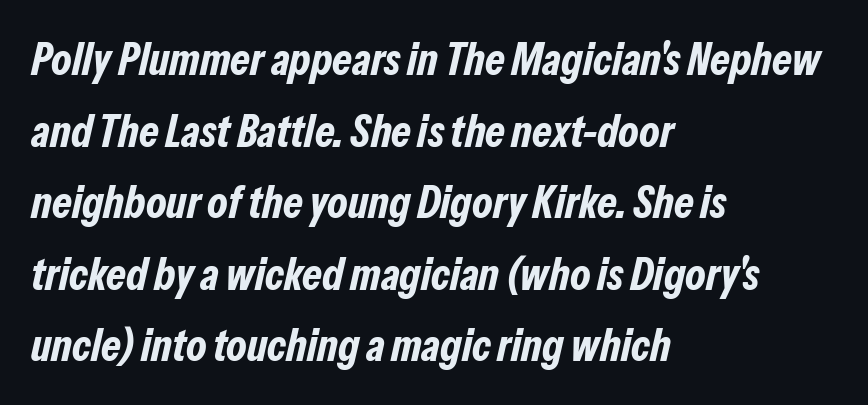
The baseline area is clear. Where is the straight margin? On the left. Words appear dense and cohesive because spacing is normal. How heavy is the stroke? Heavy — this is a bold. The designer left line spacing at the default. Characters are canted at an angle relative to the baseline's perpendicular.
